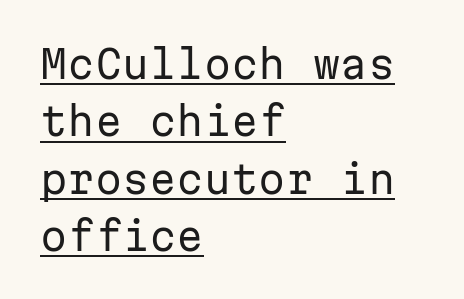
{"serif": "no", "italic": "no", "bold": "no", "weight": "regular", "width": "normal", "stroke_contrast": "low", "x_height": "medium", "monospaced": "yes", "underline": "yes", "align": "left", "line_spacing": "normal", "line_spacing_ratio": 1.47, "letter_spacing": "normal", "letter_spacing_em": 0.0, "glyph_px": 39}
